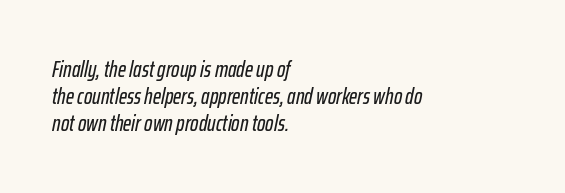
Q: Is the text italic (slanted)? A: Yes, it leans right by about 12 degrees.
Q: Is the text underlined? A: No.
Q: How is the paragraph aligned? A: Left-aligned.
Q: Is the spacing between letters normal or unusually wide? A: Normal.
